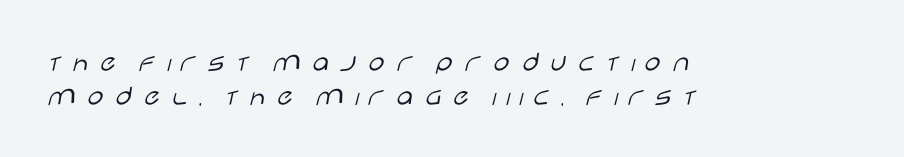
The image shows 29 px light, wide sans-serif type; set left-aligned, line spacing 1.18x, unusually wide letter spacing (+0.27 em), not underlined; low stroke contrast and a large x-height.
